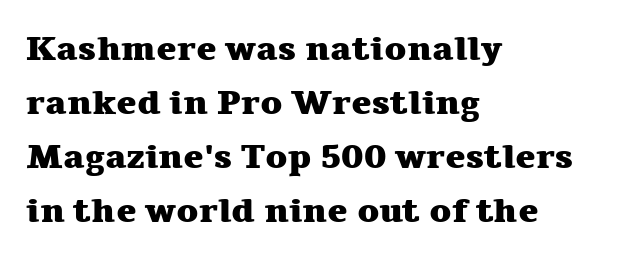
The image shows 34 px heavy, wide serif type, upright; set left-aligned, normal line spacing (1.59x), normal letter spacing, not underlined; medium stroke contrast and a medium x-height.
